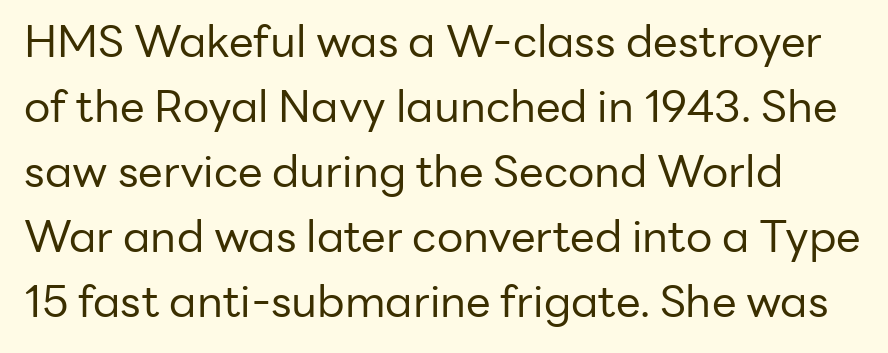
The image shows 44 px regular-weight sans-serif type, upright; set normal line spacing (1.48x), normal letter spacing, not underlined; low stroke contrast and a medium x-height.
